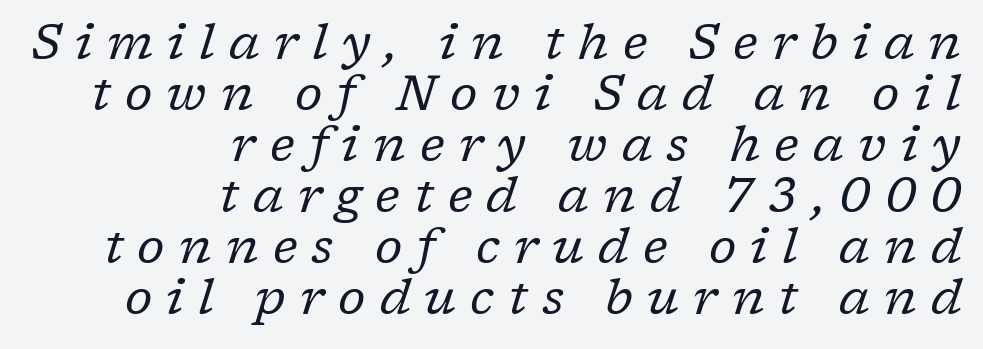
This sample uses an oblique cut, with every glyph tilted off the vertical. You could not count columns in this text — the font is proportionally spaced. Vertical stems look standard width or narrower in stroke. Visually the block forms a straight wall on the right and a jagged coastline on the left. Descenders hang freely into open space.
